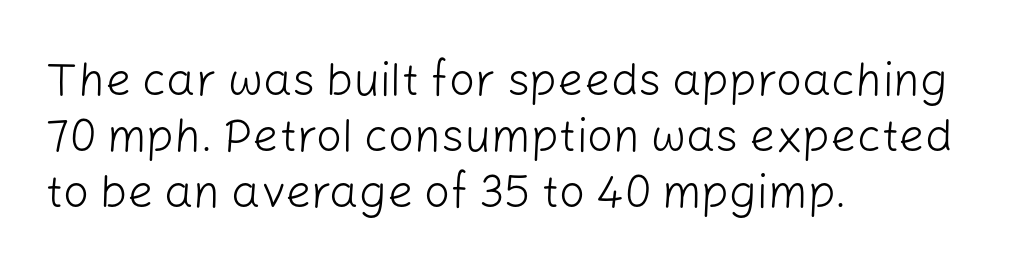
Character widths vary here, with narrow letters taking less room than wide ones. Which margin do the lines hug? The left one — the right edge is uneven. Serifs: no, the terminals of the letterforms are clean. The passage shown has conventional tracking throughout.
